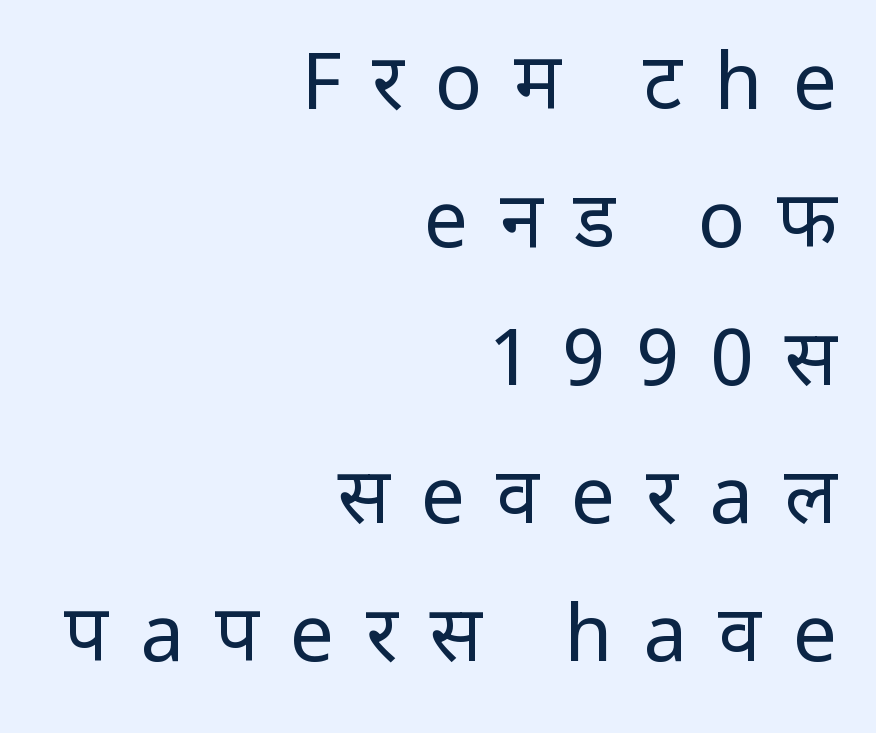
The image shows 78 px regular-weight sans-serif type, upright; set right-aligned, line spacing 1.77x, unusually wide letter spacing (+0.4 em), not underlined; low stroke contrast and a medium x-height.
